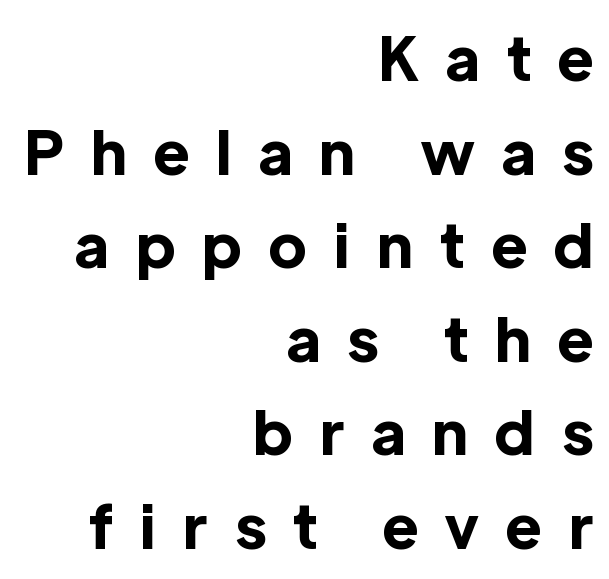
Q: Is the text bold? A: Yes.
Q: Is the text italic (slanted)? A: No, it is upright.
Q: Is the typeface a serif or a sans-serif typeface? A: Sans-serif.
Q: Is the text underlined? A: No.
Q: How is the paragraph aligned? A: Right-aligned.
Q: Is the spacing between letters normal or unusually wide? A: Unusually wide.
Q: Is the spacing between lines tight, normal or loose? A: Normal.
Q: Width (condensed, normal, or wide)? A: Normal.
Q: x-height? A: Medium.
Q: Monospaced? A: No.
